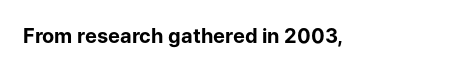
Q: Is the text bold? A: Yes.
Q: Is the text italic (slanted)? A: No, it is upright.
Q: Is the text underlined? A: No.
Q: Is the spacing between letters normal or unusually wide? A: Normal.
